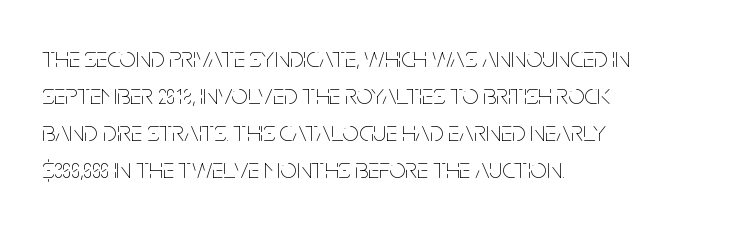
Q: Is the text bold? A: No.
Q: Is the text italic (slanted)? A: No, it is upright.
Q: Is the text underlined? A: No.
Q: How is the paragraph aligned? A: Left-aligned.
Q: Is the spacing between letters normal or unusually wide? A: Normal.
Q: Is the spacing between lines tight, normal or loose? A: Normal.
Q: Width (condensed, normal, or wide)? A: Condensed.
Q: Stroke contrast? A: Low.
Q: x-height? A: Large.
Q: Monospaced? A: No.
